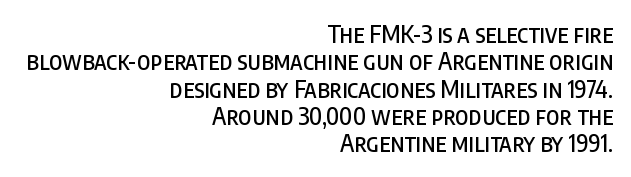
The image shows 24 px text type, upright; set right-aligned, tight line spacing (1.14x), normal letter spacing, not underlined.
